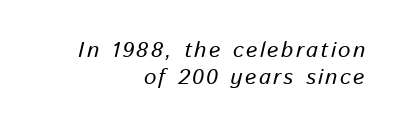
{"italic": "yes", "lean": "right", "slant_degrees": 13, "underline": "no", "align": "right", "line_spacing_ratio": 1.23, "glyph_px": 22}
